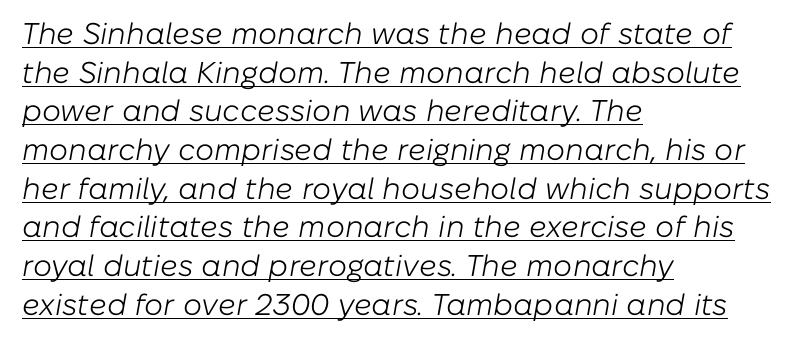
Q: Is the text bold? A: No.
Q: Is the text italic (slanted)? A: Yes, it leans right by about 10 degrees.
Q: Is the text underlined? A: Yes.
Q: How is the paragraph aligned? A: Left-aligned.
Q: Is the spacing between letters normal or unusually wide? A: Normal.
Q: Is the spacing between lines tight, normal or loose? A: Normal.
Q: Width (condensed, normal, or wide)? A: Normal.
Q: Stroke contrast? A: Low.
Q: x-height? A: Medium.
Q: Monospaced? A: No.
